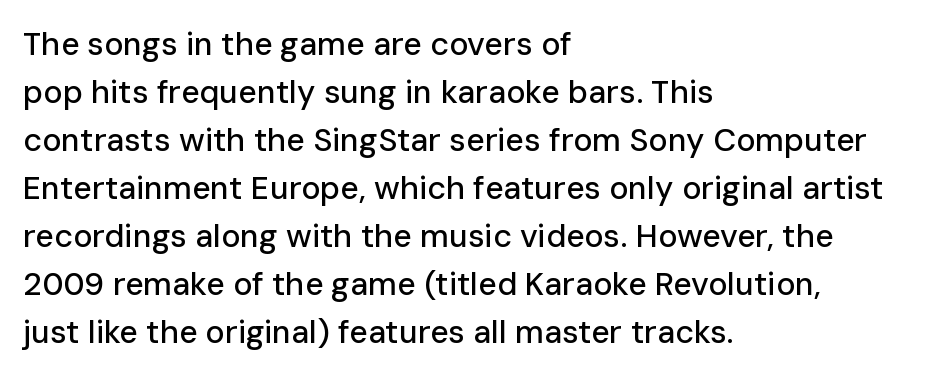
The image shows 32 px sans-serif type, upright; set left-aligned, normal line spacing (1.5x), normal letter spacing, not underlined; low stroke contrast and a medium x-height.
